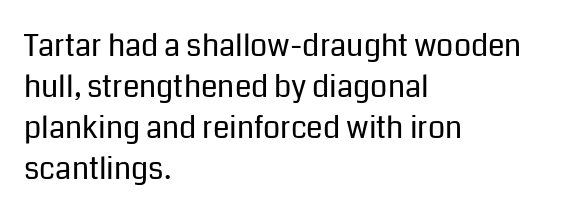
Q: Is the text bold? A: No.
Q: Is the text italic (slanted)? A: No, it is upright.
Q: Is the typeface a serif or a sans-serif typeface? A: Sans-serif.
Q: Is the text underlined? A: No.
Q: How is the paragraph aligned? A: Left-aligned.
Q: Is the spacing between letters normal or unusually wide? A: Normal.
Q: Is the spacing between lines tight, normal or loose? A: Normal.
Q: Width (condensed, normal, or wide)? A: Normal.
Q: Stroke contrast? A: Low.
Q: x-height? A: Medium.
Q: Monospaced? A: No.
